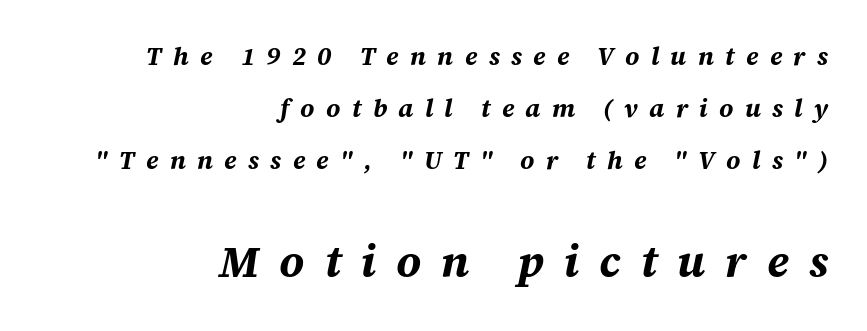
{"italic": "yes", "lean": "right", "slant_degrees": 12, "bold": "yes", "weight": "bold", "width": "normal", "stroke_contrast": "medium", "x_height": "large", "monospaced": "no", "underline": "no", "align": "right", "line_spacing": "loose", "line_spacing_ratio": 2.09, "letter_spacing": "wide", "letter_spacing_em": 0.45, "larger_block": "second", "size_ratio": 1.76, "glyph_px": 44}
